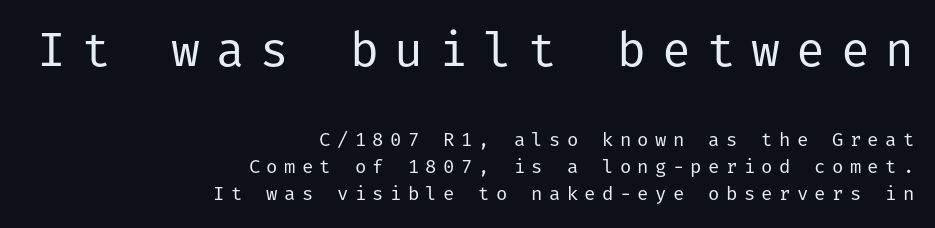
The image shows 48 px regular-weight sans-serif type, upright; set right-aligned, normal line spacing (1.43x), unusually wide letter spacing (+0.33 em), not underlined; the first (top) block is 2.53x larger; low stroke contrast and a medium x-height.
